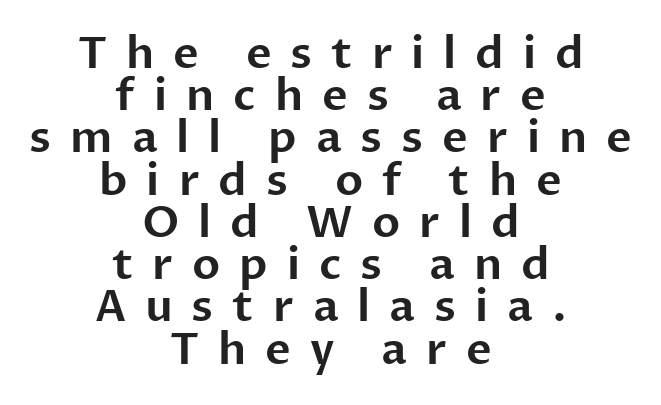
{"serif": "no", "italic": "no", "width": "normal", "stroke_contrast": "low", "x_height": "medium", "monospaced": "no", "underline": "no", "align": "center", "line_spacing": "tight", "line_spacing_ratio": 0.96, "letter_spacing": "wide", "letter_spacing_em": 0.43, "glyph_px": 44}
